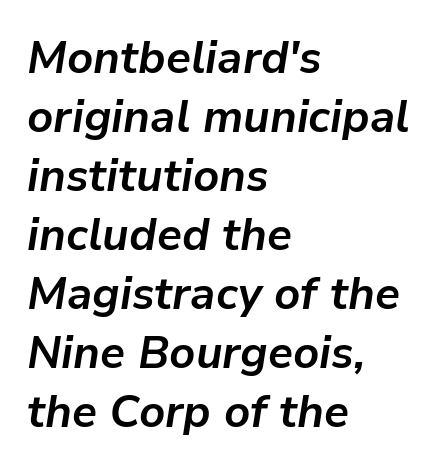
The image shows 45 px bold type, italic (leaning right); set left-aligned, normal line spacing (1.31x), normal letter spacing, not underlined; low stroke contrast and a medium x-height.
